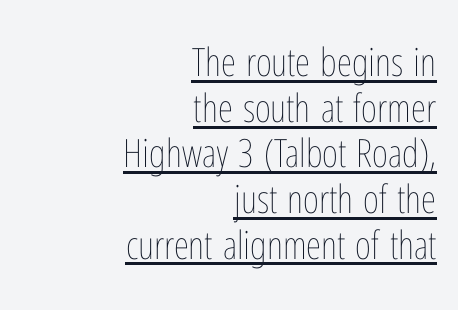
{"italic": "no", "bold": "no", "weight": "thin", "width": "condensed", "stroke_contrast": "low", "x_height": "medium", "monospaced": "no", "underline": "yes", "align": "right", "line_spacing_ratio": 1.17, "letter_spacing": "normal", "letter_spacing_em": 0.0, "glyph_px": 39}
